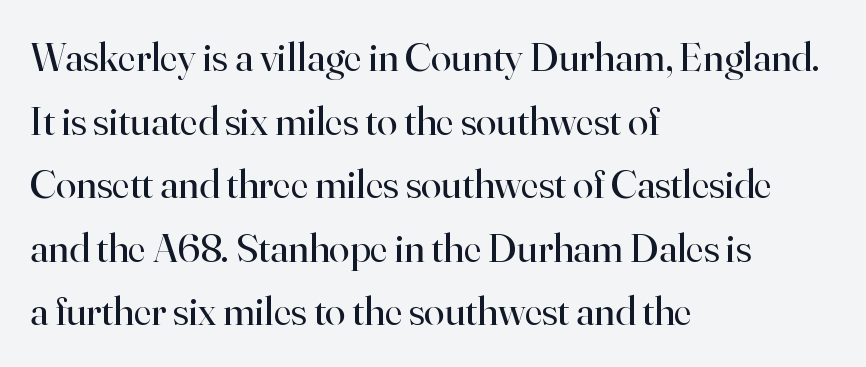
Q: Is the text bold? A: No.
Q: Is the text italic (slanted)? A: No, it is upright.
Q: Is the typeface a serif or a sans-serif typeface? A: Serif.
Q: Is the text underlined? A: No.
Q: How is the paragraph aligned? A: Left-aligned.
Q: Is the spacing between letters normal or unusually wide? A: Normal.
Q: Is the spacing between lines tight, normal or loose? A: Normal.
Q: Width (condensed, normal, or wide)? A: Normal.
Q: Stroke contrast? A: High.
Q: x-height? A: Small.
Q: Monospaced? A: No.
